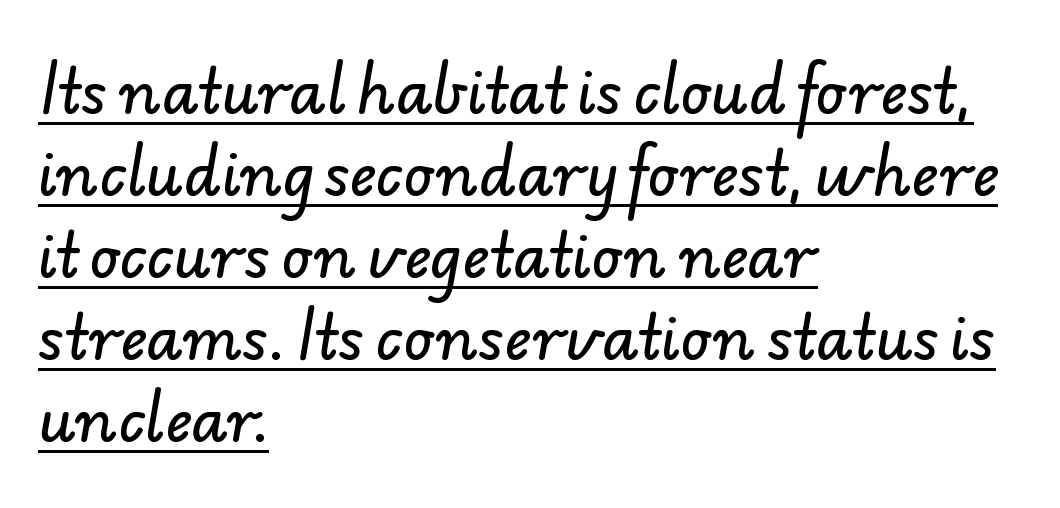
The image shows 59 px sans-serif type; set left-aligned, normal line spacing (1.39x), normal letter spacing, underlined; low stroke contrast and a small x-height.
